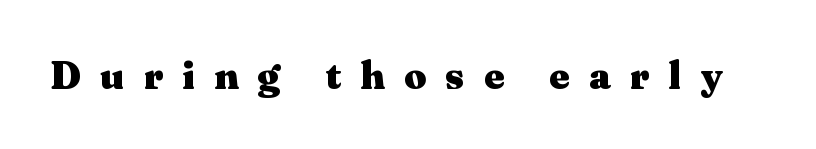
The image shows 39 px heavy, wide serif type, upright; set unusually wide letter spacing (+0.49 em), not underlined; medium stroke contrast and a medium x-height.
